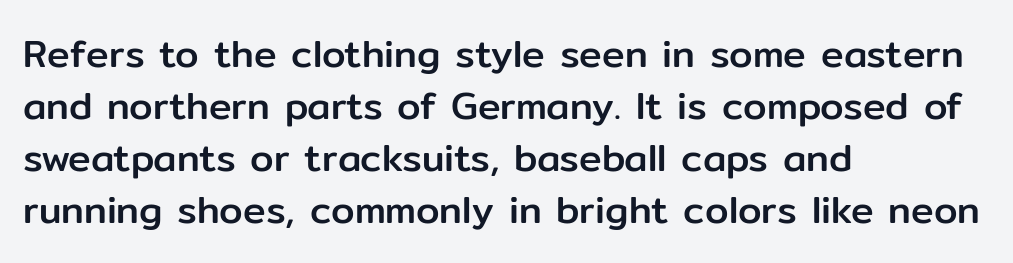
Q: Is the text italic (slanted)? A: No, it is upright.
Q: Is the typeface a serif or a sans-serif typeface? A: Sans-serif.
Q: Is the text underlined? A: No.
Q: How is the paragraph aligned? A: Left-aligned.
Q: Is the spacing between letters normal or unusually wide? A: Normal.
Q: Is the spacing between lines tight, normal or loose? A: Normal.
Q: Width (condensed, normal, or wide)? A: Normal.
Q: Stroke contrast? A: Low.
Q: x-height? A: Medium.
Q: Monospaced? A: No.
